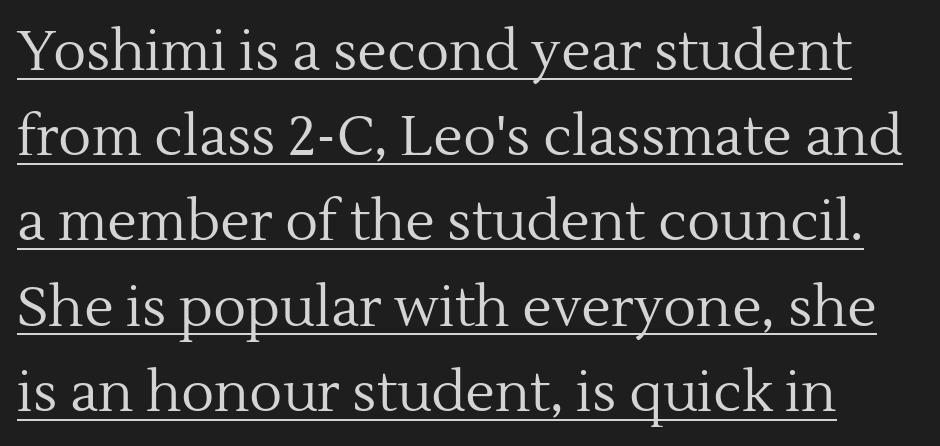
{"serif": "yes", "italic": "no", "bold": "no", "weight": "regular", "width": "normal", "x_height": "medium", "monospaced": "no", "underline": "yes", "line_spacing": "normal", "line_spacing_ratio": 1.55, "letter_spacing": "normal", "letter_spacing_em": 0.0, "glyph_px": 55}
